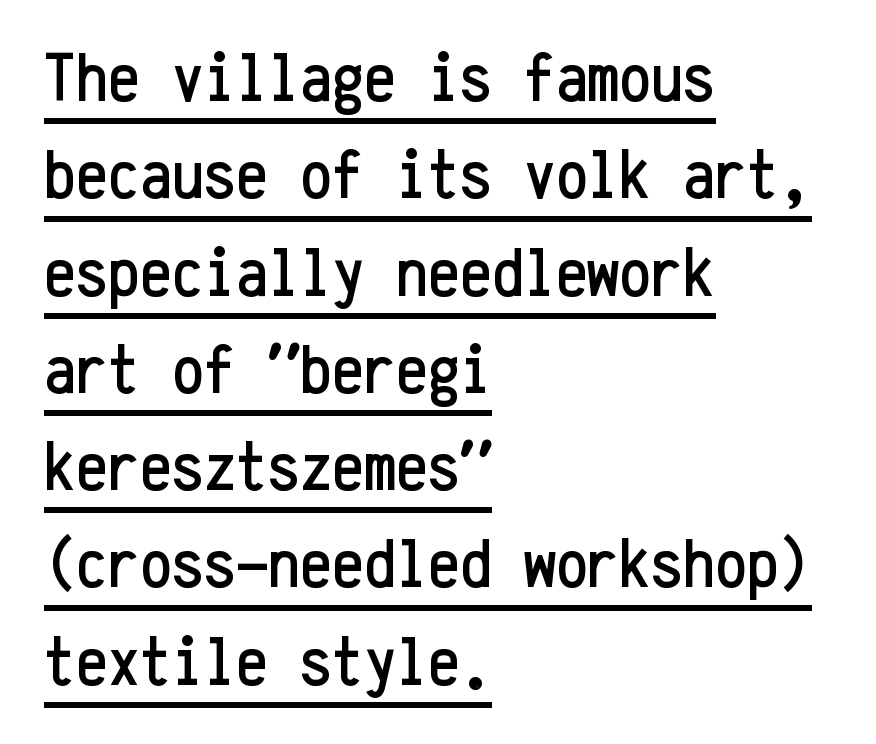
{"serif": "no", "italic": "no", "width": "condensed", "stroke_contrast": "low", "x_height": "medium", "monospaced": "yes", "underline": "yes", "align": "left", "line_spacing": "normal", "line_spacing_ratio": 1.37, "letter_spacing": "normal", "letter_spacing_em": 0.0, "glyph_px": 71}
